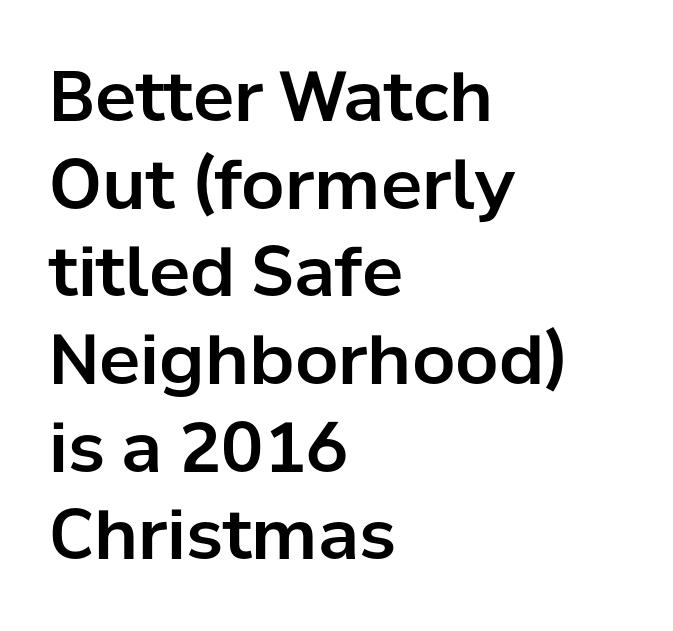
Think of a printed novel: that variable character pitch is what you see here. Observe the absence of serifs on each vertical stroke in this sample. The vertical gap from one line to the next is medium. A classic flush-left, rag-right setting is used for this passage.
